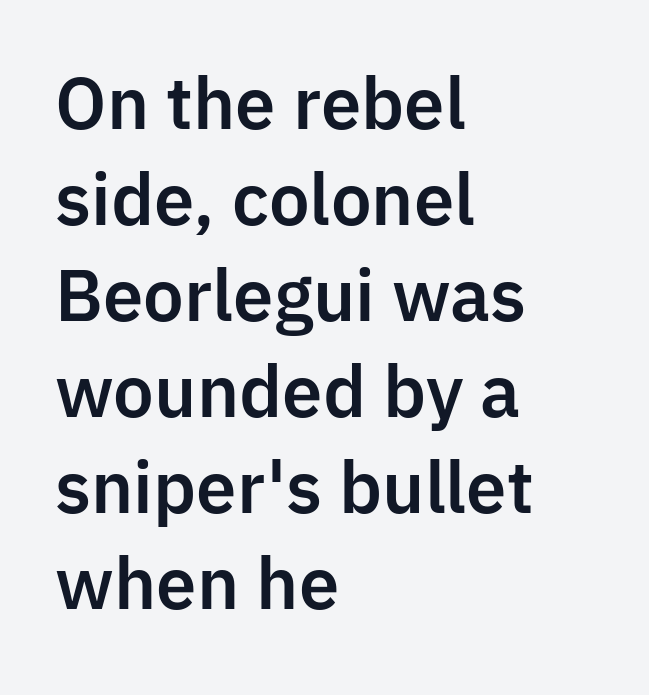
The type family on display is of the sans-serif kind. Standard letterfit; no display-style spreading of the glyphs. The axis of the letterforms is exactly vertical. Looks like regular typesetting: each glyph gets only the width it needs.
